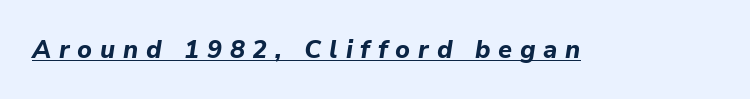
{"italic": "yes", "lean": "right", "slant_degrees": 9, "bold": "yes", "underline": "yes", "letter_spacing": "wide", "letter_spacing_em": 0.31, "glyph_px": 25}
